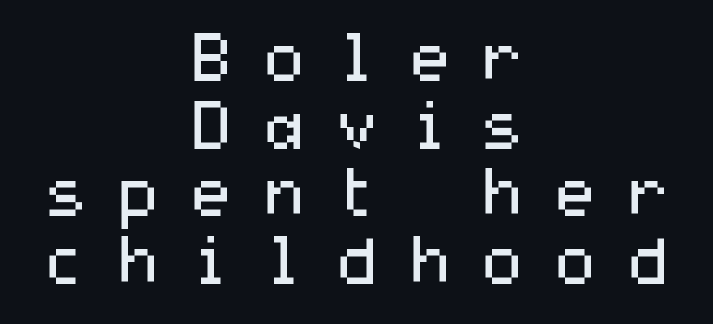
{"serif": "no", "italic": "no", "bold": "no", "weight": "regular", "width": "wide", "stroke_contrast": "medium", "x_height": "medium", "underline": "no", "align": "center", "line_spacing": "tight", "line_spacing_ratio": 1.04, "letter_spacing": "wide", "letter_spacing_em": 0.42, "glyph_px": 65}
